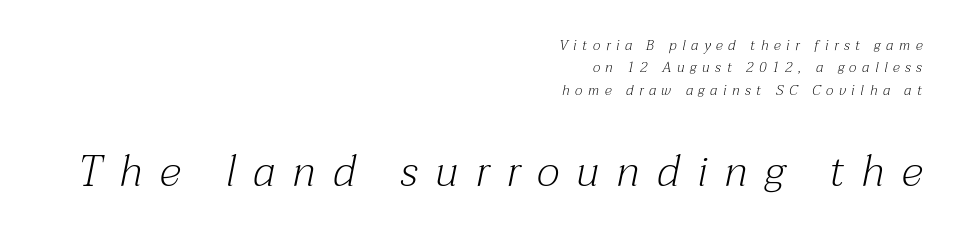
Q: Is the text bold? A: No.
Q: Is the text italic (slanted)? A: Yes, it leans right by about 12 degrees.
Q: Is the typeface a serif or a sans-serif typeface? A: Serif.
Q: Is the text underlined? A: No.
Q: How is the paragraph aligned? A: Right-aligned.
Q: Is the spacing between letters normal or unusually wide? A: Unusually wide.
Q: Is the spacing between lines tight, normal or loose? A: Normal.
Q: Which block of text is set in a larger size, the first (top) or the second (bottom)? A: The second (bottom) one.
Q: Width (condensed, normal, or wide)? A: Normal.
Q: Stroke contrast? A: Medium.
Q: x-height? A: Medium.
Q: Monospaced? A: No.
